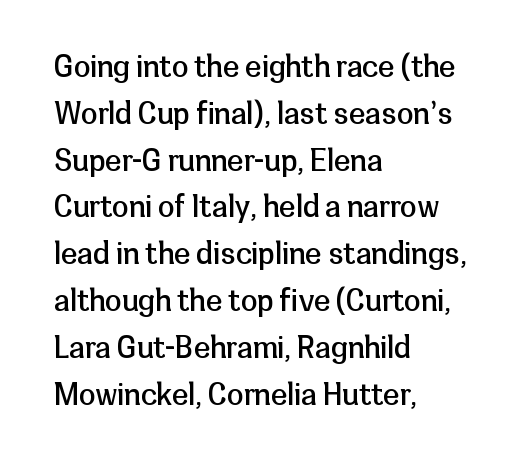
The image shows 30 px regular-weight sans-serif type, upright; set left-aligned, normal line spacing (1.56x), normal letter spacing, not underlined; low stroke contrast and a medium x-height.
